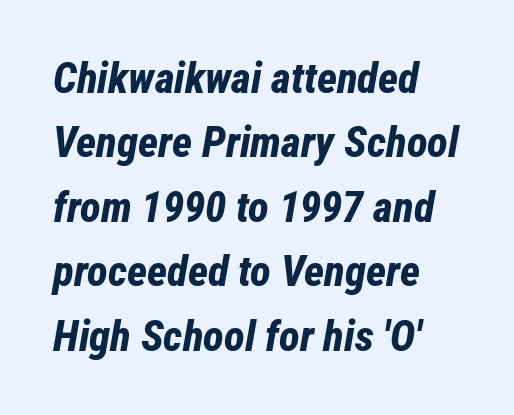
Italic: yes, the glyphs are oblique. Note the varied advance widths — an 'i' is clearly narrower than an 'm'. Descenders hang freely into open space. Compared with a centered layout, this one pins lines to the left instead. Compared with typical paragraphs, the rows here are spaced about the same. Caption: bold face, heavy strokes.
